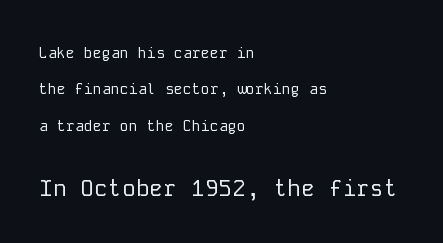
Q: Is the text bold? A: No.
Q: Is the text italic (slanted)? A: No, it is upright.
Q: Is the text underlined? A: No.
Q: How is the paragraph aligned? A: Left-aligned.
Q: Is the spacing between letters normal or unusually wide? A: Normal.
Q: Is the spacing between lines tight, normal or loose? A: Loose.
Q: Which block of text is set in a larger size, the first (top) or the second (bottom)? A: The second (bottom) one.
